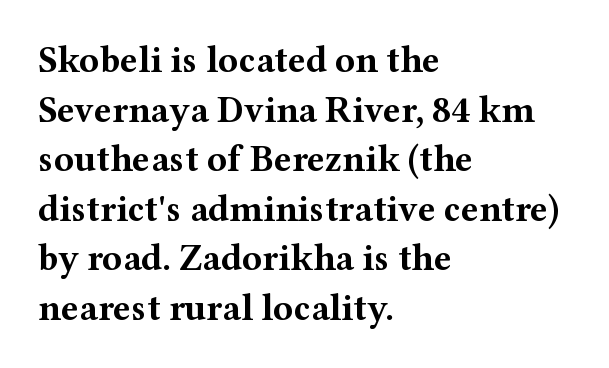
The passage shown is typeset with a serif family. No italicization has been applied; the sample stays upright. Each row of text sits above clean, open space. Observe the ordinary spacing: letters are neighbours, not strangers. Which margin do the lines hug? The left one — the right edge is uneven. This sample has the flowing, uneven cadence of proportional lettering.
